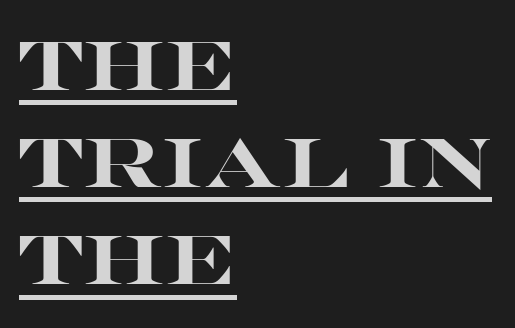
{"italic": "no", "bold": "yes", "weight": "heavy", "width": "wide", "stroke_contrast": "high", "x_height": "large", "monospaced": "no", "underline": "yes", "align": "left", "line_spacing": "normal", "line_spacing_ratio": 1.43, "letter_spacing": "normal", "letter_spacing_em": 0.0, "glyph_px": 68}
